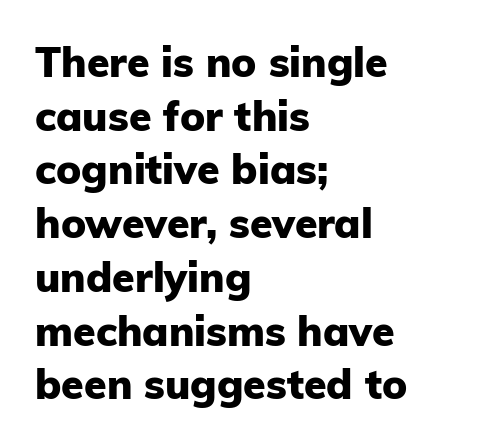
Each letter keeps its own natural width here, so spacing adapts to shape. Honestly, the letter spacing is just normal — you wouldn't notice it. Heft: maximum for text — a bold. Teacher's note: observe the even left margin — that is flush-left alignment.
